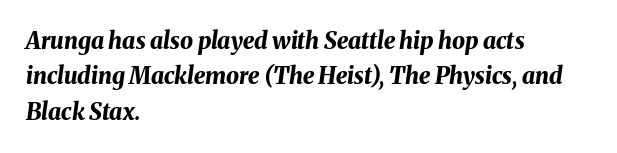
Q: Is the text bold? A: Yes.
Q: Is the text italic (slanted)? A: Yes, it leans right by about 8 degrees.
Q: Is the text underlined? A: No.
Q: How is the paragraph aligned? A: Left-aligned.
Q: Is the spacing between letters normal or unusually wide? A: Normal.
Q: Is the spacing between lines tight, normal or loose? A: Normal.
